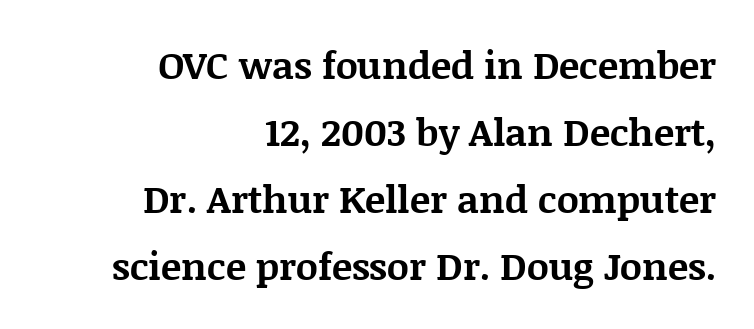
The text block is weighted toward the right margin, trailing off unevenly leftward. The rendering shows small feet on the letterforms — a serif design. No extra tracking has been applied to these lines. On the weight axis this lands at bold, roughly 700.
